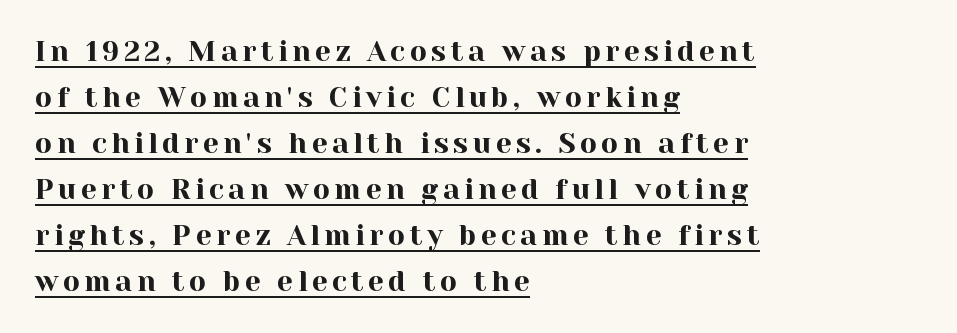
The image shows 28 px serif type, upright; set left-aligned, normal line spacing (1.64x), underlined; a medium x-height.
